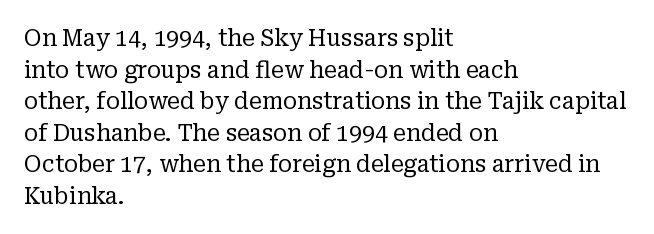
{"italic": "no", "bold": "no", "underline": "no", "align": "left", "line_spacing": "normal", "line_spacing_ratio": 1.37, "letter_spacing": "normal", "letter_spacing_em": 0.0, "glyph_px": 23}
